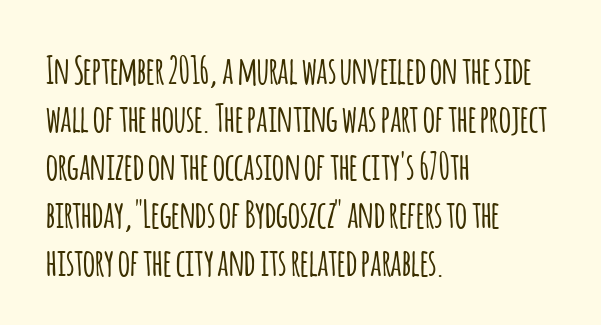
{"serif": "no", "italic": "no", "width": "condensed", "stroke_contrast": "low", "x_height": "large", "monospaced": "no", "underline": "no", "align": "left", "line_spacing": "normal", "line_spacing_ratio": 1.26, "letter_spacing": "normal", "letter_spacing_em": 0.0, "glyph_px": 38}
